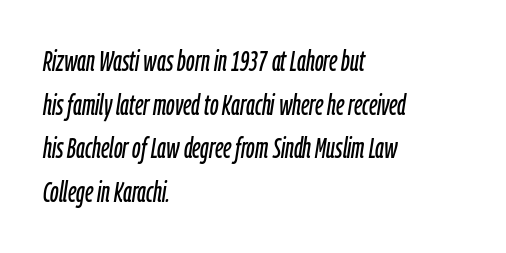
{"italic": "yes", "lean": "right", "slant_degrees": 9, "width": "condensed", "stroke_contrast": "low", "x_height": "medium", "monospaced": "no", "underline": "no", "align": "left", "line_spacing": "normal", "line_spacing_ratio": 1.56, "letter_spacing": "normal", "letter_spacing_em": 0.0, "glyph_px": 28}
